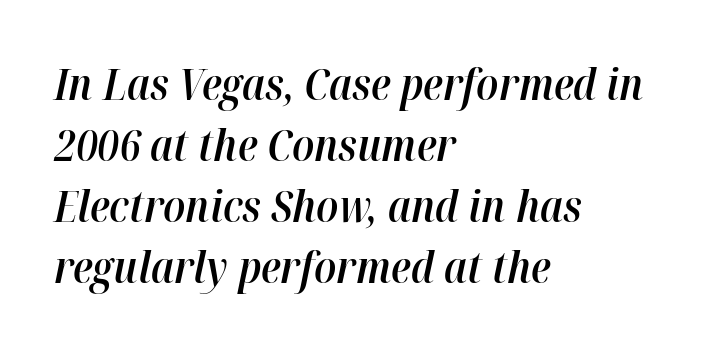
{"italic": "yes", "lean": "right", "slant_degrees": 12, "bold": "semi", "weight": "semibold", "width": "normal", "stroke_contrast": "high", "x_height": "medium", "monospaced": "no", "underline": "no", "align": "left", "line_spacing": "normal", "line_spacing_ratio": 1.42, "letter_spacing": "normal", "letter_spacing_em": 0.0, "glyph_px": 43}
